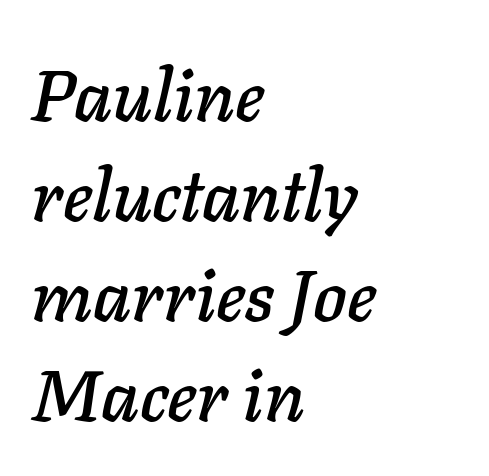
A classic flush-left, rag-right setting is used for this passage. The font's italic variant was chosen for this text. A typesetter would call this proportional, since set widths differ per character. Anything drawn beneath the words? Only blank space. If you measured baseline to baseline, you'd find a middling distance.
